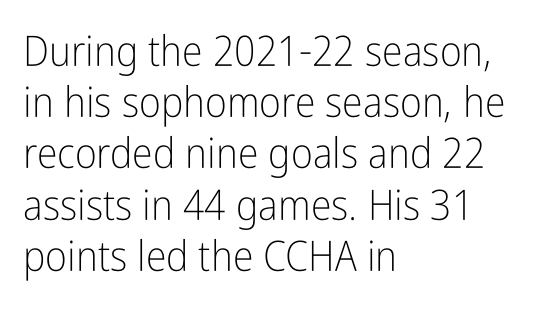
Q: Is the text bold? A: No.
Q: Is the text italic (slanted)? A: No, it is upright.
Q: Is the typeface a serif or a sans-serif typeface? A: Sans-serif.
Q: Is the text underlined? A: No.
Q: How is the paragraph aligned? A: Left-aligned.
Q: Is the spacing between letters normal or unusually wide? A: Normal.
Q: Width (condensed, normal, or wide)? A: Condensed.
Q: Stroke contrast? A: Low.
Q: x-height? A: Medium.
Q: Monospaced? A: No.
